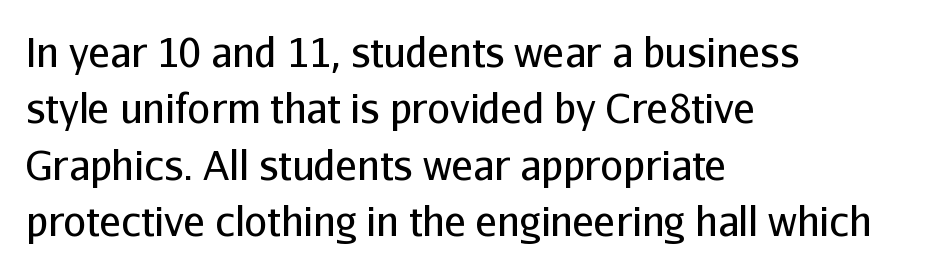
The image shows 40 px regular-weight sans-serif type, upright; set left-aligned, normal line spacing (1.41x), normal letter spacing, not underlined; low stroke contrast and a medium x-height.
